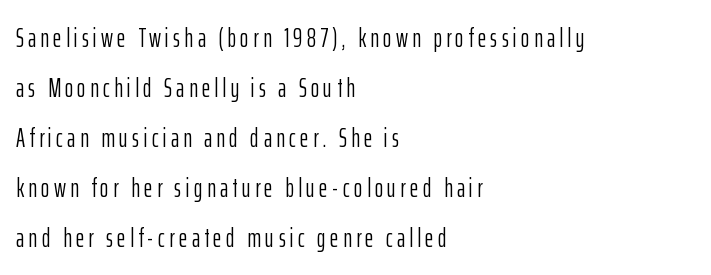
The image shows 27 px text type, upright; set left-aligned, line spacing 1.85x, not underlined.
